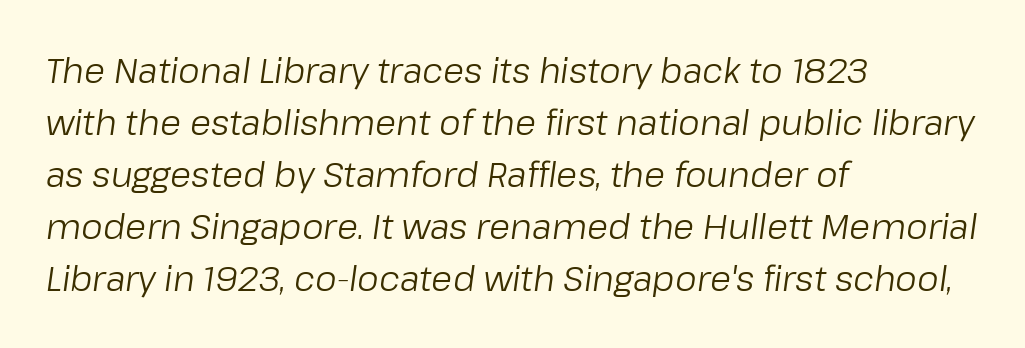
The image shows 34 px regular-weight type, italic (leaning right); set left-aligned, normal line spacing (1.53x), normal letter spacing, not underlined; low stroke contrast and a medium x-height.
